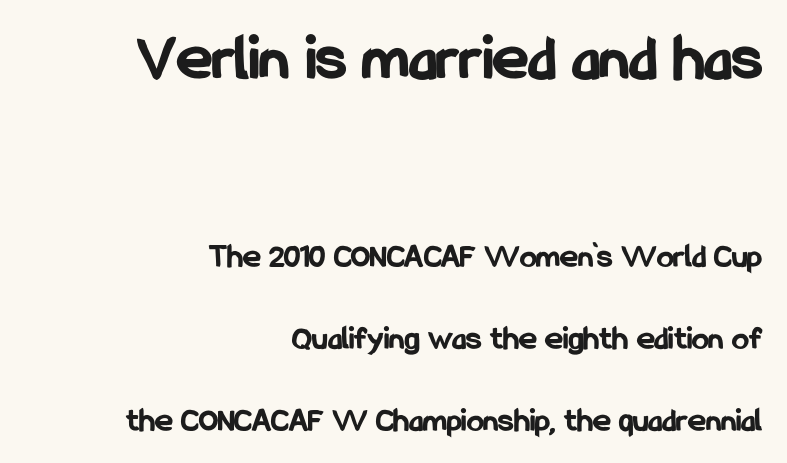
Typesetter's note: full bold, strokes at maximum text heaviness. Regarding leading, the lines here are spaced well apart. Letter spacing: default. The earlier block is typeset at a bigger size than the later block.
